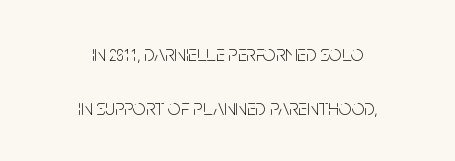
Q: Is the text bold? A: No.
Q: Is the text italic (slanted)? A: No, it is upright.
Q: Is the text underlined? A: No.
Q: How is the paragraph aligned? A: Centered.
Q: Is the spacing between letters normal or unusually wide? A: Normal.
Q: Is the spacing between lines tight, normal or loose? A: Loose.
